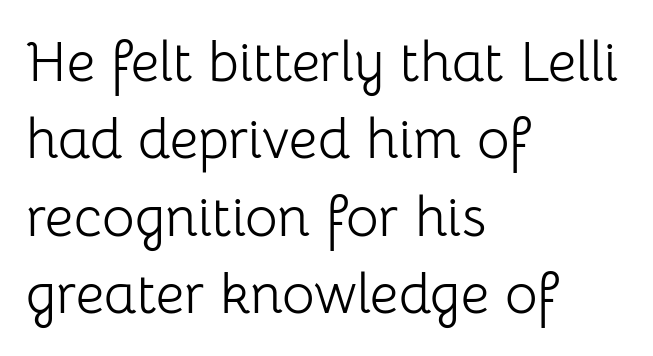
Where is the straight margin? On the left. The axis of the letterforms is exactly vertical. Is the stroke heavy? The answer is a plain regular-or-lighter. Underlining? Definitely not there.
